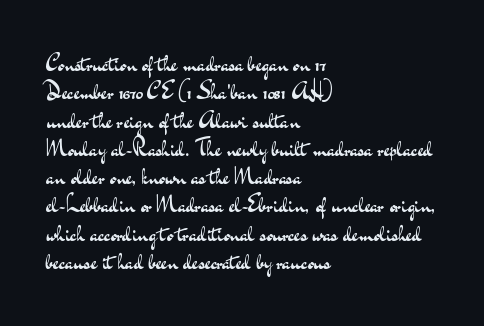
Nobody touched the tracking dial on this one. Visually the block forms a straight wall on the left and a jagged coastline on the right. Beneath every word, the page is bare.
